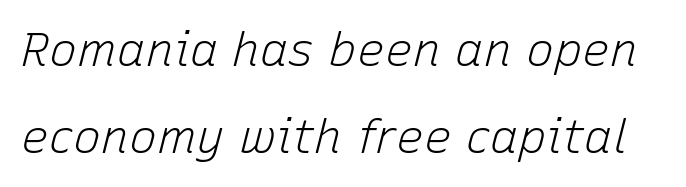
{"italic": "yes", "lean": "right", "slant_degrees": 15, "bold": "no", "weight": "light", "width": "normal", "stroke_contrast": "low", "x_height": "medium", "monospaced": "no", "underline": "no", "line_spacing_ratio": 1.86, "letter_spacing": "normal", "letter_spacing_em": 0.0, "glyph_px": 47}
